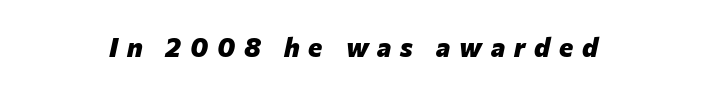
{"italic": "yes", "lean": "right", "slant_degrees": 12, "bold": "yes", "underline": "no", "letter_spacing": "wide", "letter_spacing_em": 0.33, "glyph_px": 27}
